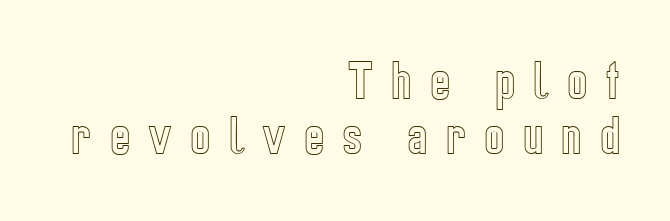
Q: Is the text italic (slanted)? A: No, it is upright.
Q: Is the text underlined? A: No.
Q: How is the paragraph aligned? A: Right-aligned.
Q: Is the spacing between letters normal or unusually wide? A: Unusually wide.
Q: Is the spacing between lines tight, normal or loose? A: Normal.
Q: Width (condensed, normal, or wide)? A: Condensed.
Q: x-height? A: Medium.
Q: Monospaced? A: No.
